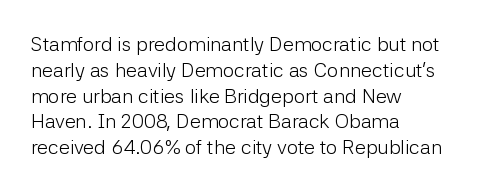
Interline gaps are of average width in this sample. Style check: upright. Tracking here is standard; glyphs follow each other at the usual distance. Stroke mass is kept to a normal reading level or below. Beneath every word, the page is bare. Leftover space on each line is placed entirely after the last word.
